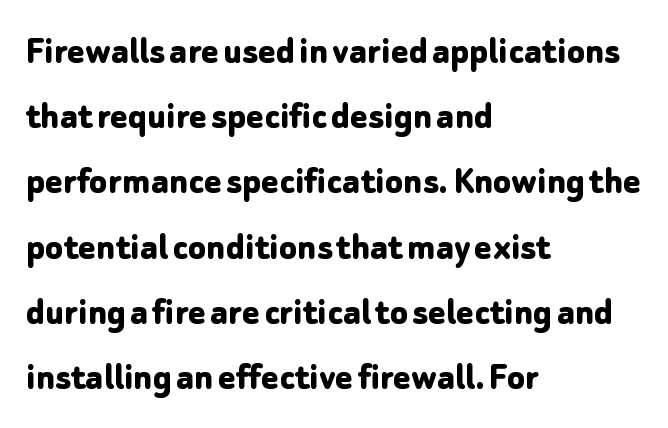
The image shows 41 px bold sans-serif type, upright; set left-aligned, normal line spacing (1.59x), normal letter spacing, not underlined; low stroke contrast and a medium x-height.
